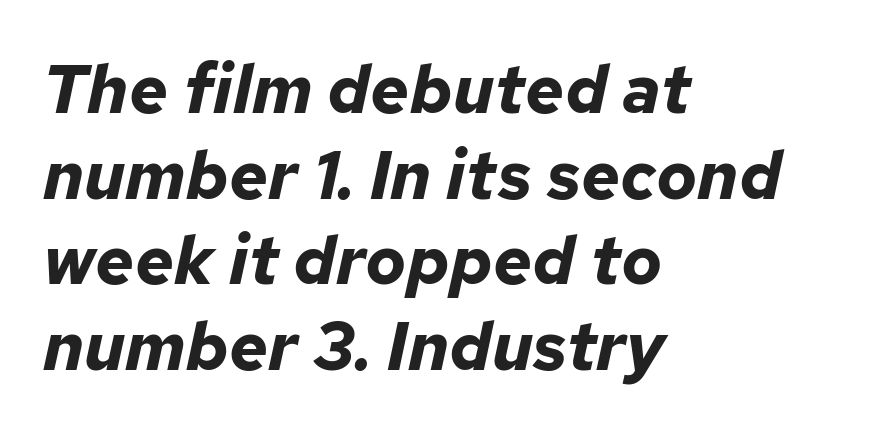
Q: Is the text bold? A: Yes.
Q: Is the text italic (slanted)? A: Yes, it leans right by about 12 degrees.
Q: Is the text underlined? A: No.
Q: How is the paragraph aligned? A: Left-aligned.
Q: Is the spacing between letters normal or unusually wide? A: Normal.
Q: Is the spacing between lines tight, normal or loose? A: Normal.
Q: Width (condensed, normal, or wide)? A: Normal.
Q: Stroke contrast? A: Low.
Q: x-height? A: Medium.
Q: Monospaced? A: No.
